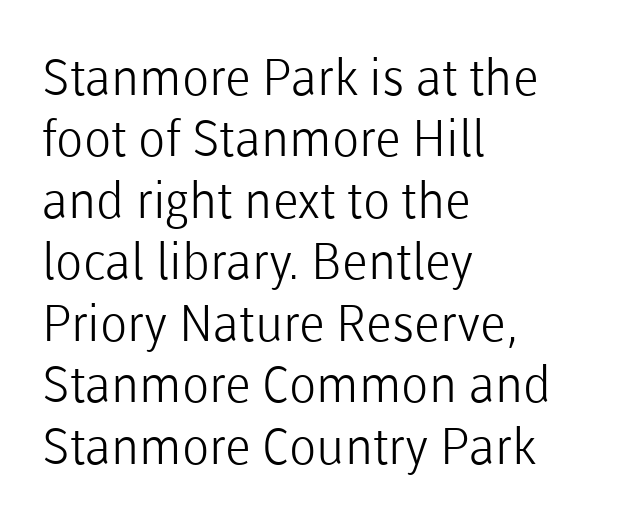
Q: Is the text bold? A: No.
Q: Is the text italic (slanted)? A: No, it is upright.
Q: Is the typeface a serif or a sans-serif typeface? A: Sans-serif.
Q: Is the text underlined? A: No.
Q: How is the paragraph aligned? A: Left-aligned.
Q: Is the spacing between letters normal or unusually wide? A: Normal.
Q: Width (condensed, normal, or wide)? A: Normal.
Q: Stroke contrast? A: Low.
Q: x-height? A: Medium.
Q: Monospaced? A: No.
